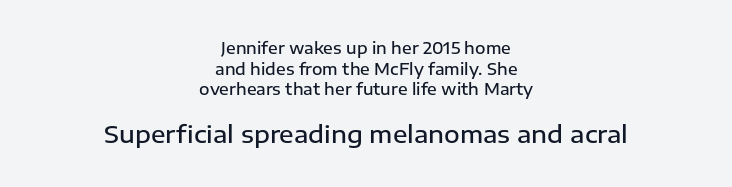
Q: Is the text bold? A: Semi-bold.
Q: Is the text italic (slanted)? A: No, it is upright.
Q: Is the text underlined? A: No.
Q: How is the paragraph aligned? A: Centered.
Q: Is the spacing between letters normal or unusually wide? A: Normal.
Q: Is the spacing between lines tight, normal or loose? A: Normal.
Q: Which block of text is set in a larger size, the first (top) or the second (bottom)? A: The second (bottom) one.
